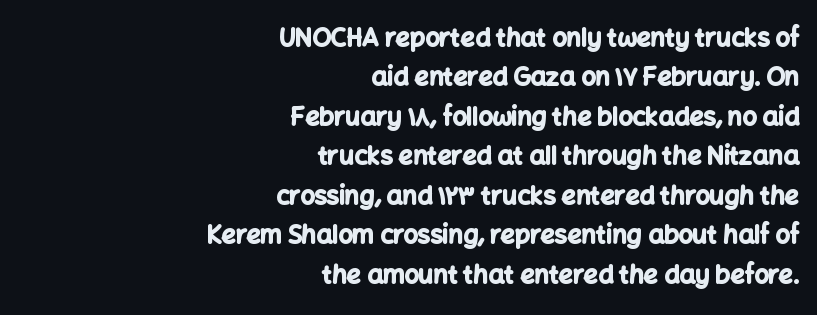
Heavy-handed strokes throughout: this text is bold. These lines are set flush right with a ragged left edge. Is the letter spacing exaggerated? No — it looks like the ordinary default. The area under the type is left untouched. Notice how the stems are strictly vertical — no italics here.
